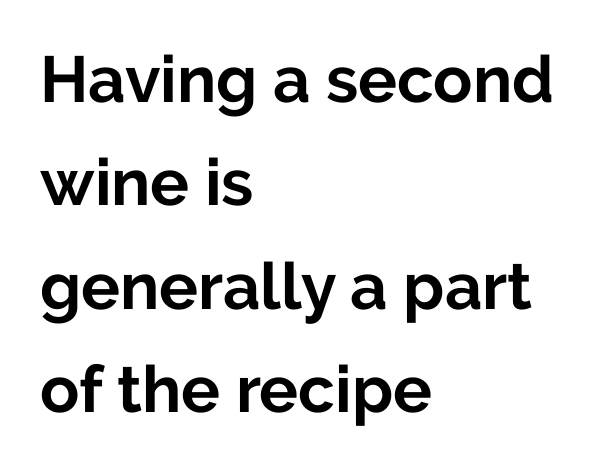
Ascenders rise straight up at ninety degrees. The passage shown has conventional tracking throughout. Is this a sans? Yes — the strokes have no serifs. All the whitespace from short lines collects on the right. The line-height multiplier appears to be the usual default. Varying glyph widths throughout — classic text-font behaviour.
